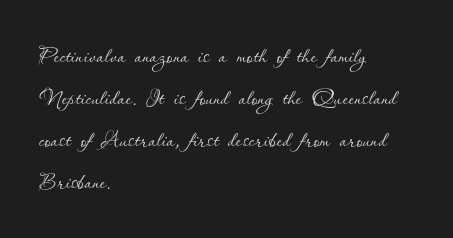
Letters rest on an invisible, unmarked baseline. The letters look calm and open, with moderate or lighter stems. Proportional: the letters do not fall into vertical columns. Does the leading feel generous? No, just average.
